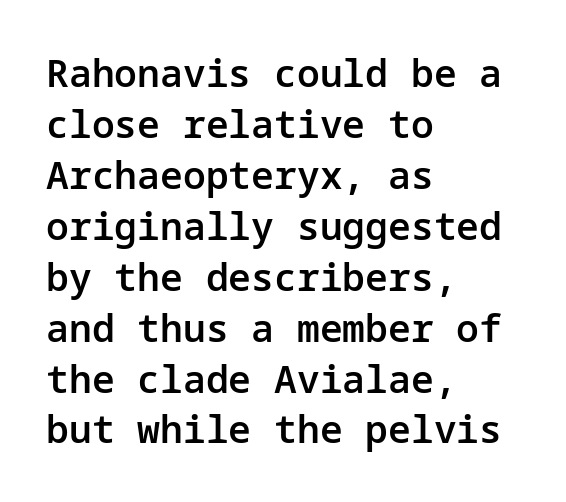
{"serif": "no", "italic": "no", "bold": "semi", "weight": "semibold", "width": "normal", "stroke_contrast": "low", "x_height": "medium", "underline": "no", "align": "left", "line_spacing": "normal", "line_spacing_ratio": 1.34, "letter_spacing": "normal", "letter_spacing_em": 0.0, "glyph_px": 38}
